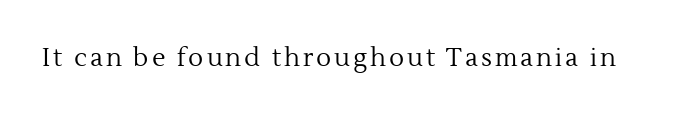
{"italic": "no", "bold": "no", "underline": "no", "glyph_px": 25}
